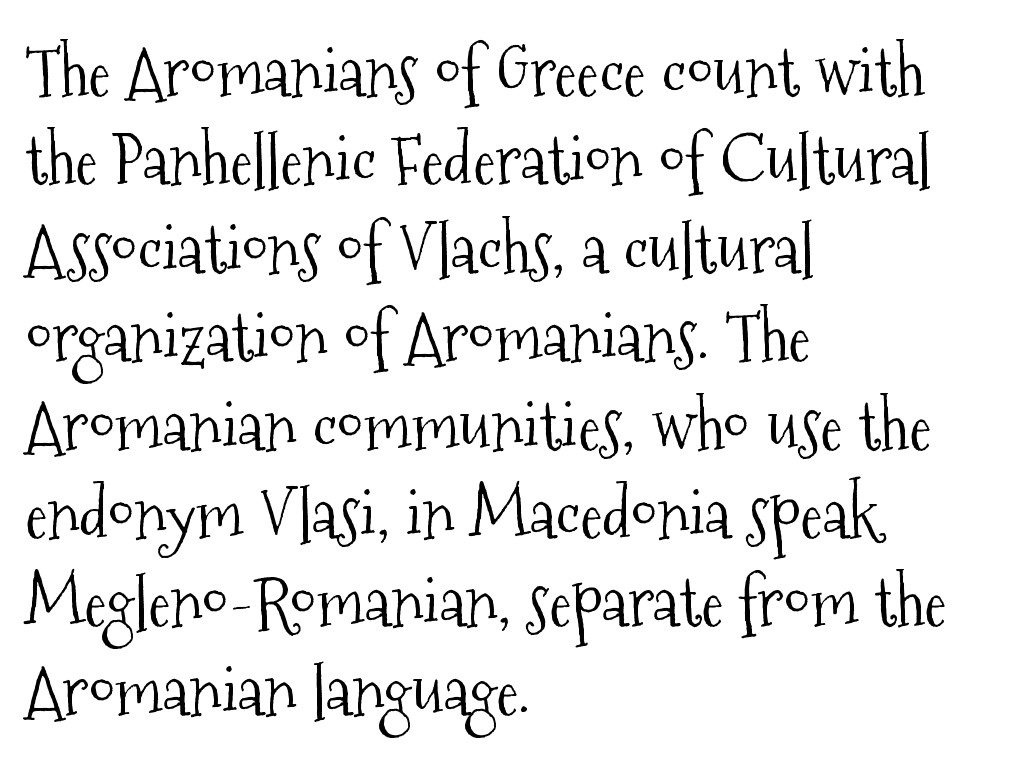
No word sits above an underline. Observe the serifs anchoring each vertical stroke in this sample. Vertical spacing — default. Style check: upright. There is no visible air inserted between adjacent glyphs. Weight class: somewhere from thin through regular.
